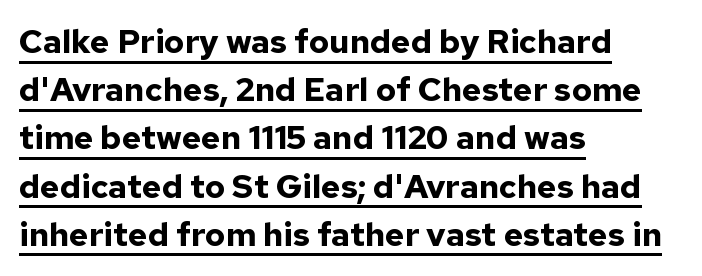
The image shows 33 px bold sans-serif type, upright; set left-aligned, normal line spacing (1.46x), normal letter spacing, underlined; low stroke contrast and a medium x-height.
